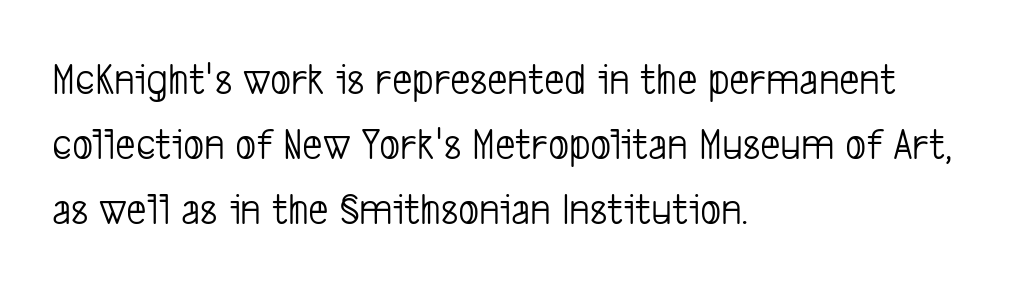
{"serif": "no", "bold": "no", "weight": "light", "width": "condensed", "stroke_contrast": "low", "x_height": "medium", "monospaced": "no", "underline": "no", "align": "left", "line_spacing": "normal", "line_spacing_ratio": 1.44, "letter_spacing": "normal", "letter_spacing_em": 0.0, "glyph_px": 45}
